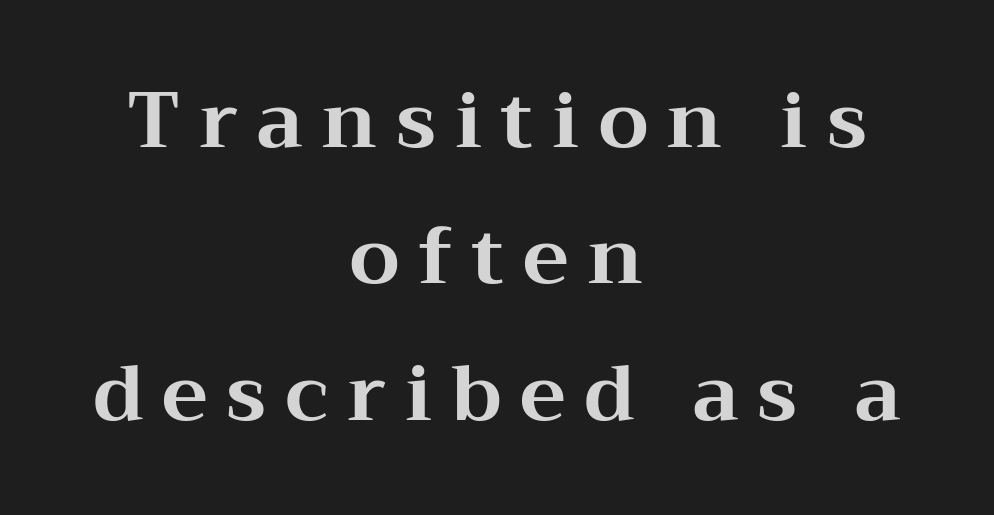
{"serif": "yes", "italic": "no", "bold": "yes", "weight": "bold", "width": "wide", "stroke_contrast": "medium", "x_height": "medium", "monospaced": "no", "underline": "no", "align": "center", "line_spacing_ratio": 1.75, "letter_spacing": "wide", "letter_spacing_em": 0.24, "glyph_px": 78}
